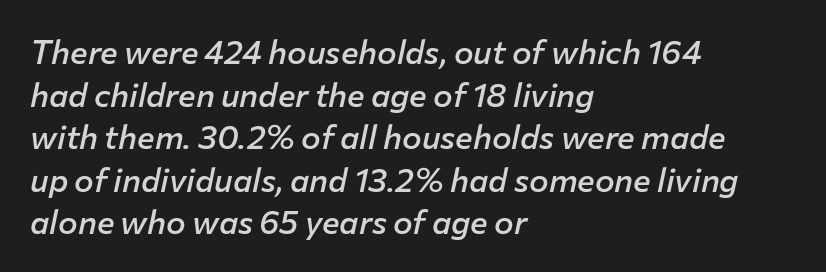
{"italic": "yes", "lean": "right", "slant_degrees": 12, "bold": "semi", "weight": "semibold", "width": "normal", "stroke_contrast": "low", "x_height": "medium", "monospaced": "no", "underline": "no", "align": "left", "line_spacing": "normal", "line_spacing_ratio": 1.29, "letter_spacing": "normal", "letter_spacing_em": 0.0, "glyph_px": 33}
